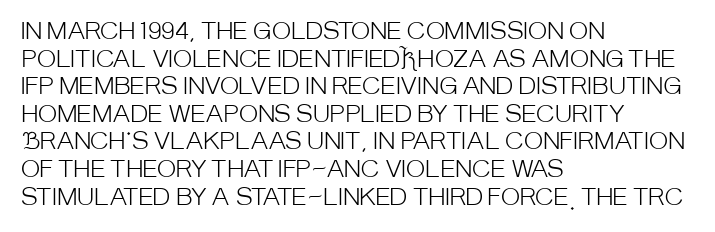
Unlike italic type, these characters show no tilt at all. The string is rendered with underlining switched off. The lines are quadded left. Tracking here is standard; glyphs follow each other at the usual distance. The letters look calm and open, with moderate or lighter stems.
